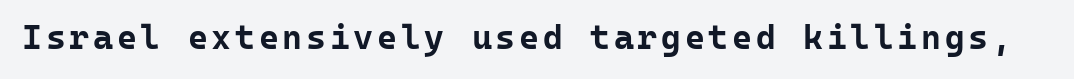
Q: Is the text bold? A: Yes.
Q: Is the text italic (slanted)? A: No, it is upright.
Q: Is the typeface a serif or a sans-serif typeface? A: Sans-serif.
Q: Is the text underlined? A: No.
Q: Width (condensed, normal, or wide)? A: Normal.
Q: Stroke contrast? A: Low.
Q: x-height? A: Medium.
Q: Monospaced? A: Yes.
